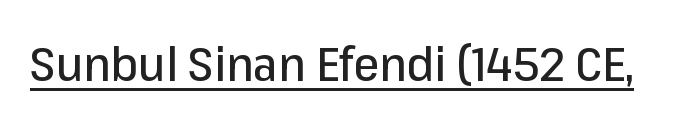
Q: Is the text italic (slanted)? A: No, it is upright.
Q: Is the typeface a serif or a sans-serif typeface? A: Sans-serif.
Q: Is the text underlined? A: Yes.
Q: Is the spacing between letters normal or unusually wide? A: Normal.
Q: Width (condensed, normal, or wide)? A: Normal.
Q: Stroke contrast? A: Low.
Q: x-height? A: Medium.
Q: Monospaced? A: No.
